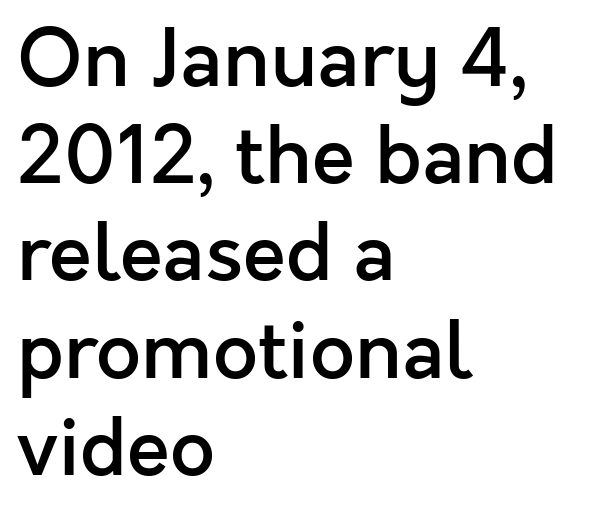
The image shows 79 px semibold sans-serif type, upright; set left-aligned, line spacing 1.23x, normal letter spacing, not underlined; a medium x-height.
